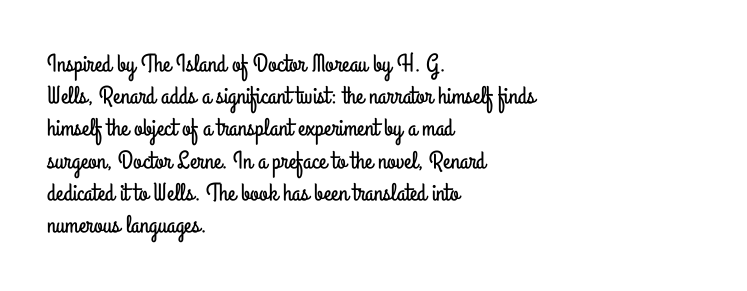
{"italic": "no", "underline": "no", "align": "left", "line_spacing": "normal", "line_spacing_ratio": 1.29, "letter_spacing": "normal", "letter_spacing_em": 0.0, "glyph_px": 25}
